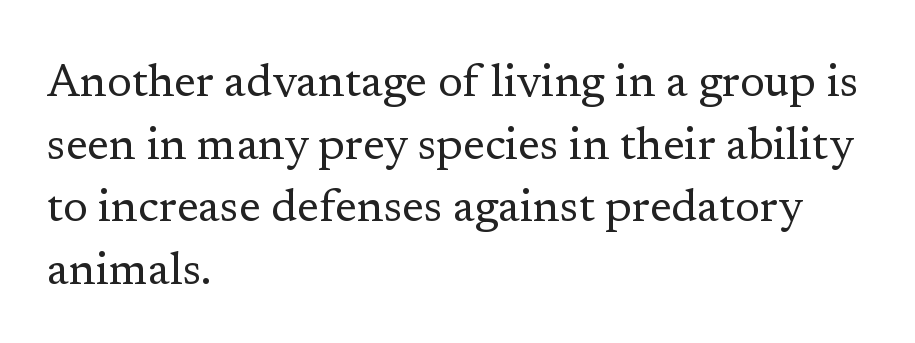
{"serif": "yes", "italic": "no", "bold": "no", "weight": "regular", "width": "normal", "stroke_contrast": "low", "x_height": "medium", "monospaced": "no", "underline": "no", "align": "left", "line_spacing": "normal", "line_spacing_ratio": 1.39, "letter_spacing": "normal", "letter_spacing_em": 0.0, "glyph_px": 45}
